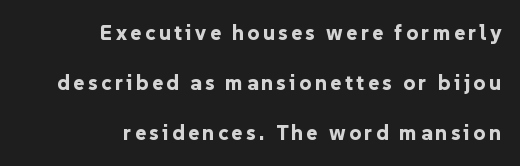
Q: Is the text bold? A: Yes.
Q: Is the text italic (slanted)? A: No, it is upright.
Q: Is the text underlined? A: No.
Q: How is the paragraph aligned? A: Right-aligned.
Q: Is the spacing between lines tight, normal or loose? A: Loose.
